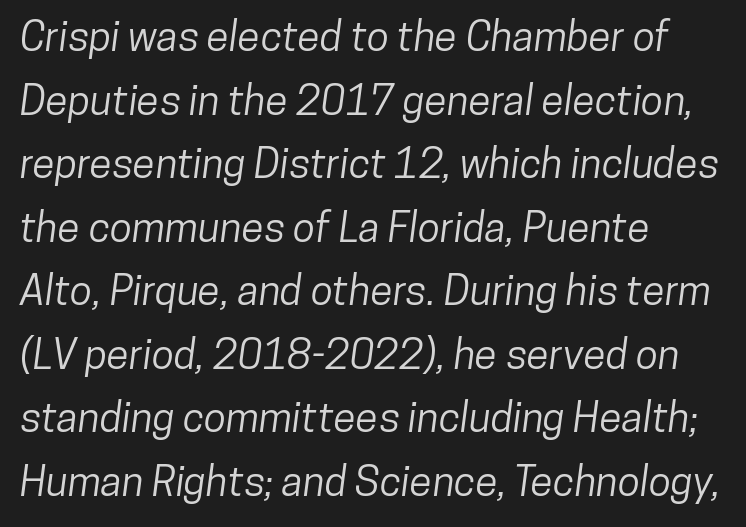
The image shows 41 px condensed sans-serif type; set left-aligned, normal line spacing (1.55x), normal letter spacing, not underlined; low stroke contrast and a medium x-height.
